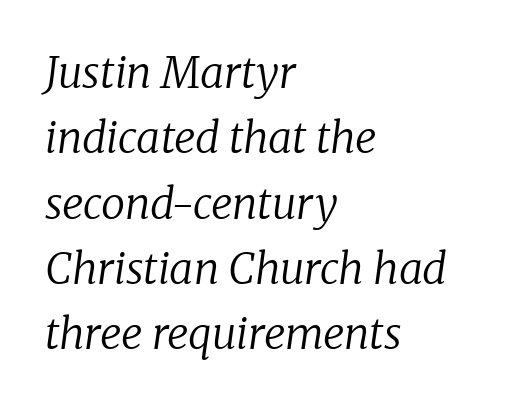
The image shows 43 px regular-weight serif type, italic (leaning right); set left-aligned, normal line spacing (1.52x), normal letter spacing, not underlined; low stroke contrast and a medium x-height.
